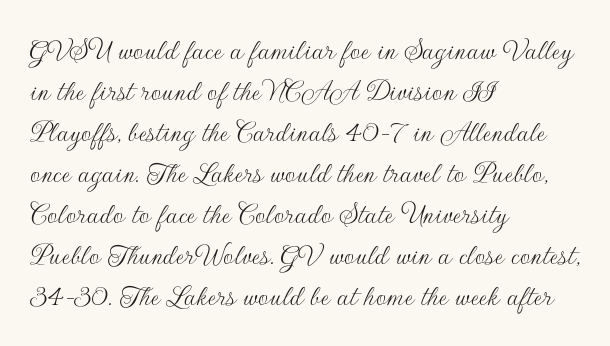
The image shows 32 px thin sans-serif type; set left-aligned, normal line spacing (1.28x), normal letter spacing, not underlined; low stroke contrast and a small x-height.
